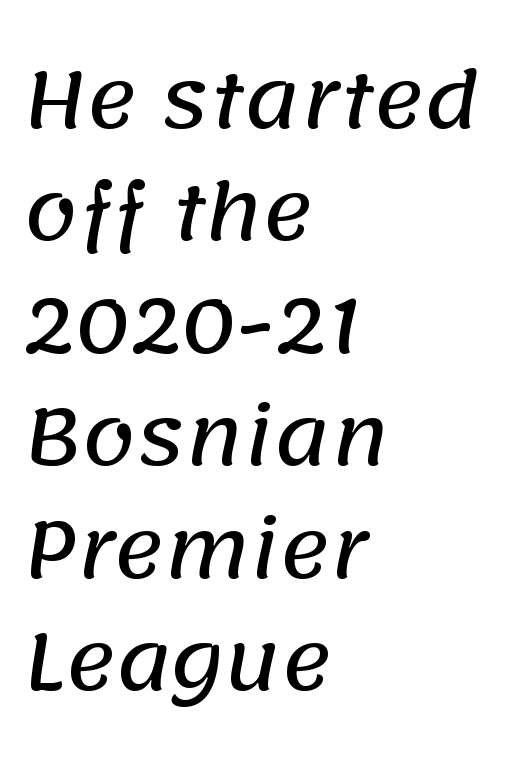
Between one letter and the next there's only the usual sliver of space. Typeset ragged right — the left edge is the straight one. The block of text has a typical density, with ordinary space between rows. Type without underlining. Stroke terminals: plain, sans-serif.
